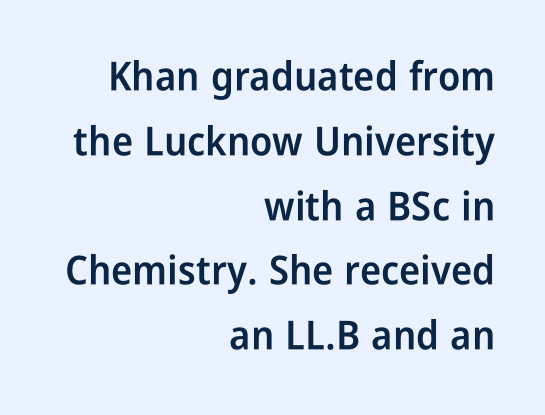
The image shows 40 px semibold, condensed sans-serif type, upright; set right-aligned, normal line spacing (1.62x), normal letter spacing, not underlined; low stroke contrast and a medium x-height.
